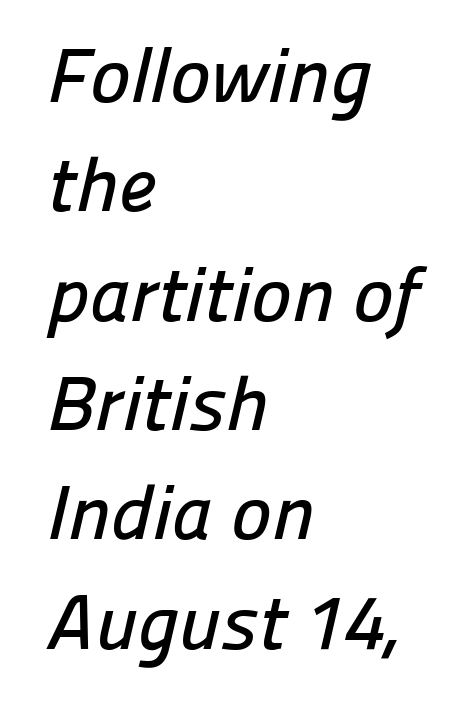
Nothing sits at the stroke ends, so this counts as sans-serif. Here the designer chose a conventional face with non-uniform glyph widths. Is the letter spacing exaggerated? No — it looks like the ordinary default. The rendering anchors every line to the left-hand side.
